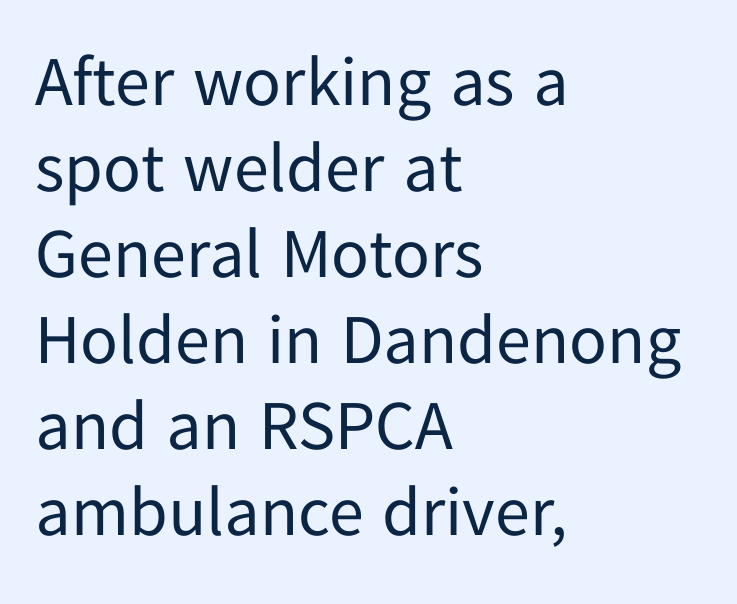
The image shows 70 px regular-weight sans-serif type, upright; set left-aligned, line spacing 1.23x, normal letter spacing, not underlined; low stroke contrast and a medium x-height.
